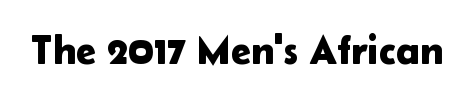
{"serif": "no", "italic": "no", "width": "normal", "stroke_contrast": "low", "x_height": "medium", "monospaced": "no", "underline": "no", "letter_spacing": "normal", "letter_spacing_em": 0.0, "glyph_px": 41}
